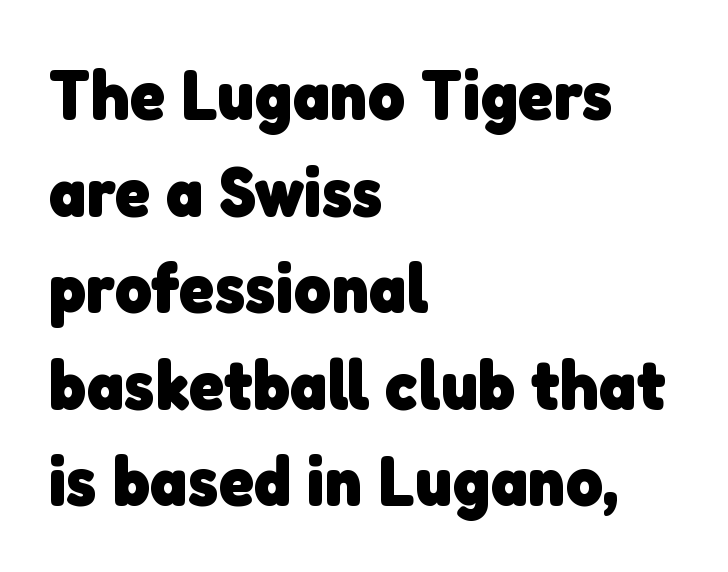
The gaps between neighbouring characters are ordinary and unremarkable. Students, observe: this is what conventionally led text looks like. Proportional: the letters do not fall into vertical columns. Notice how thick the strokes are: this is what a full bold looks like. Has an underline been added? It has not. One-word summary of the alignment: left.
